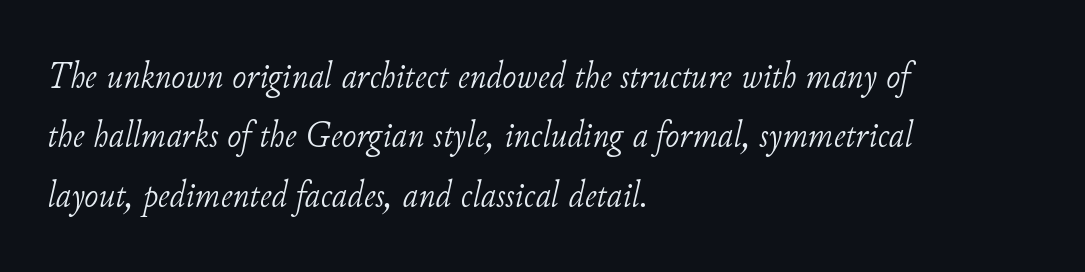
{"serif": "yes", "italic": "yes", "lean": "right", "slant_degrees": 11, "bold": "no", "weight": "light", "width": "normal", "stroke_contrast": "low", "x_height": "small", "monospaced": "no", "underline": "no", "align": "left", "line_spacing": "normal", "line_spacing_ratio": 1.56, "letter_spacing": "normal", "letter_spacing_em": 0.0, "glyph_px": 38}
